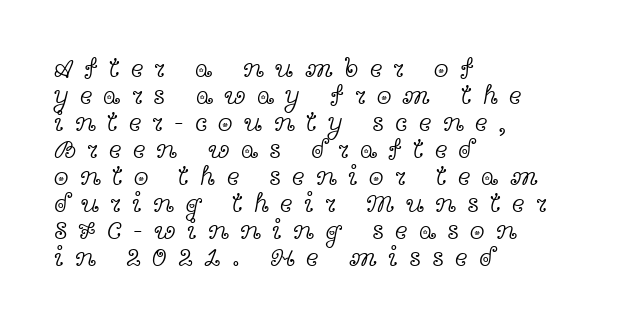
The image shows 27 px text type; set left-aligned, tight line spacing (1.0x), unusually wide letter spacing (+0.41 em), not underlined.
